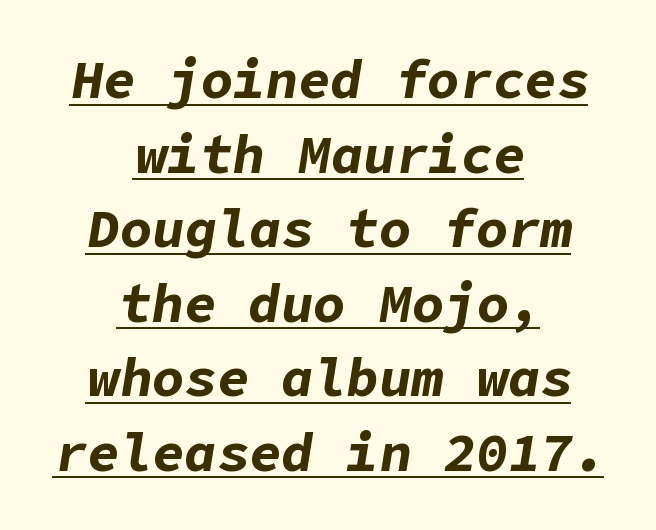
Like a heading marked for emphasis, these lines bear an underscore. These lines were composed using italics. The line texture is even and compact thanks to regular tracking. If you measured baseline to baseline, you'd find a middling distance. Stroke thickness is high; the sample reads as a true bold. The passage is arranged like a title page — every line centered.
